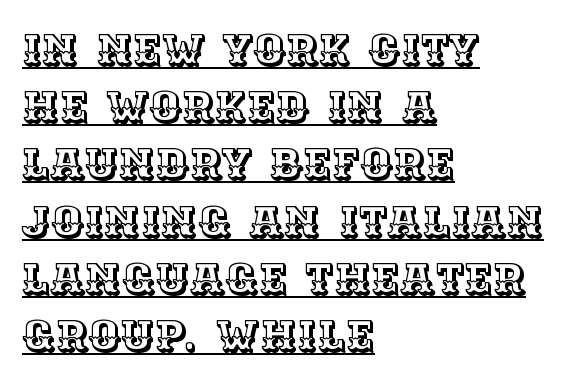
Whoever set this chose a conventional vertical rhythm. Descenders here cross a horizontal rule under the line. The horizontal fit of the characters is conventional and even. Nope, not italic — everything's standing straight. Think of a printed novel: that variable character pitch is what you see here. The paragraph has a hard left edge and a soft right edge.
